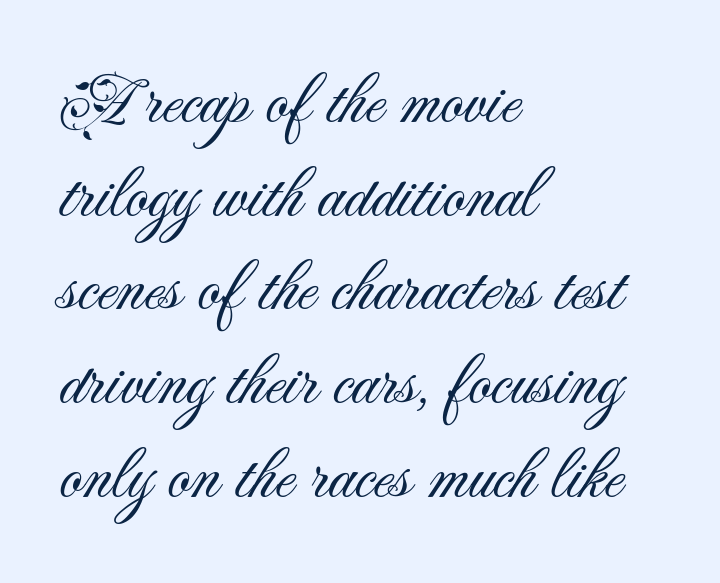
Q: Is the text bold? A: No.
Q: Is the text italic (slanted)? A: Yes.
Q: Is the typeface a serif or a sans-serif typeface? A: Sans-serif.
Q: Is the text underlined? A: No.
Q: How is the paragraph aligned? A: Left-aligned.
Q: Is the spacing between letters normal or unusually wide? A: Normal.
Q: Is the spacing between lines tight, normal or loose? A: Normal.
Q: Width (condensed, normal, or wide)? A: Normal.
Q: Stroke contrast? A: Medium.
Q: x-height? A: Small.
Q: Monospaced? A: No.
